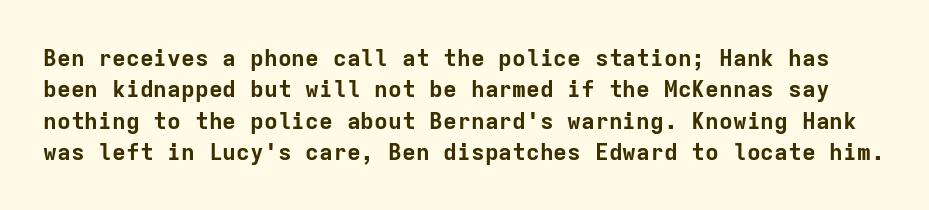
{"italic": "no", "bold": "yes", "underline": "no", "line_spacing": "normal", "line_spacing_ratio": 1.36, "letter_spacing": "normal", "letter_spacing_em": 0.0, "glyph_px": 23}
